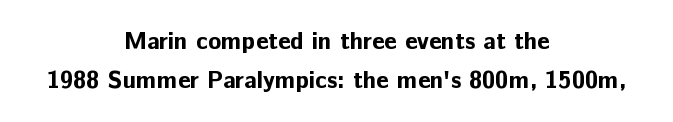
The whitespace from short lines is split evenly between both sides. Its strokes are broad and dark, the hallmark of bold type. The rows are spaced the way most documents space them. The lettering holds an erect, upright posture throughout.
